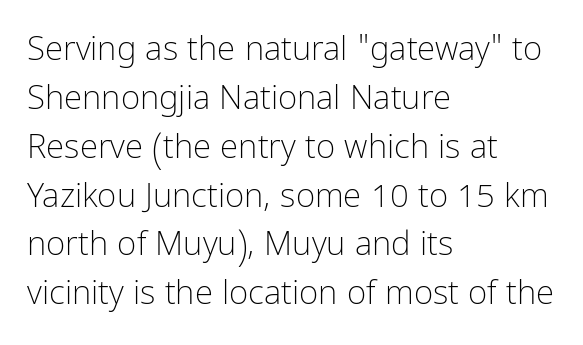
When letters stand straight like this, we call the style roman or upright. A typesetter would call this proportional, since set widths differ per character. Nothing unusual about the tracking: characters are spaced as the font intends. The line-height multiplier appears to be the usual default. Check the space under the baseline: it is left empty. In CSS terms this would be text-align: left.
